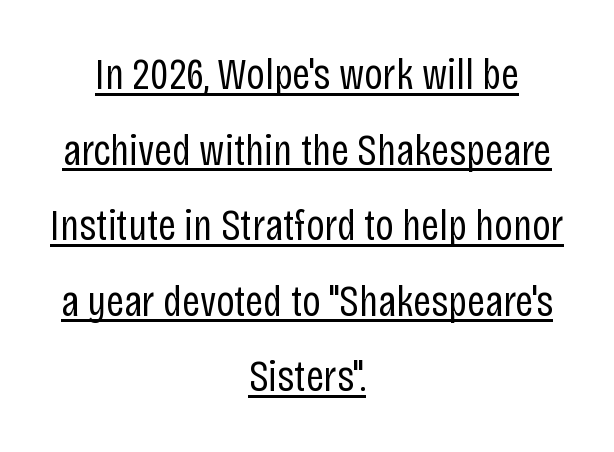
Does the lettering tilt? It doesn't — this is upright. Heft: none added — not bold. In terms of letterspacing, this is plain default setting. The rendering uses natural spacing where letterforms have individual widths.
